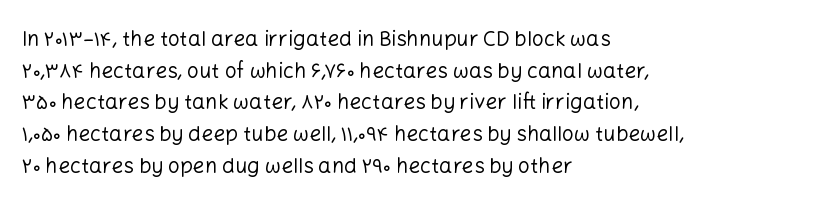
Style check: upright. Leftover space on each line is placed entirely after the last word. The rows are spaced the way most documents space them. The font is comparable to plain body text, perhaps lighter. Honestly, there is no underline to notice here at all. Nobody touched the tracking dial on this one.
